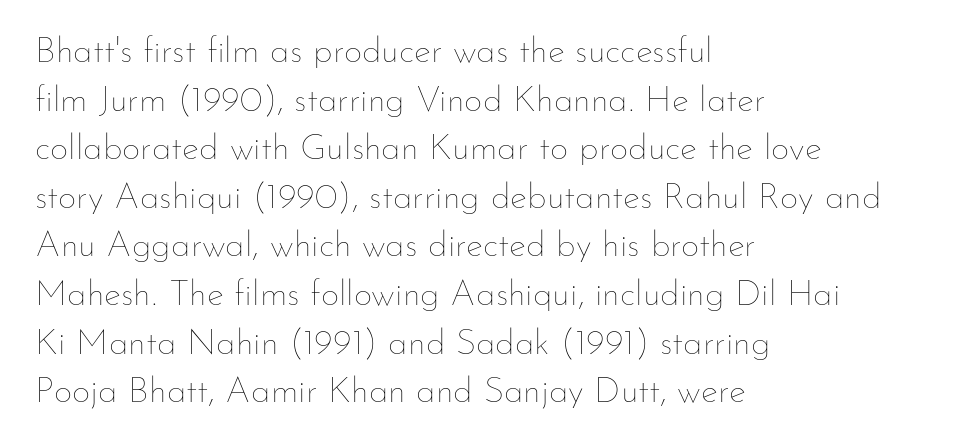
The image shows 36 px thin type, upright; set left-aligned, normal line spacing (1.35x), normal letter spacing, not underlined; low stroke contrast and a small x-height.
